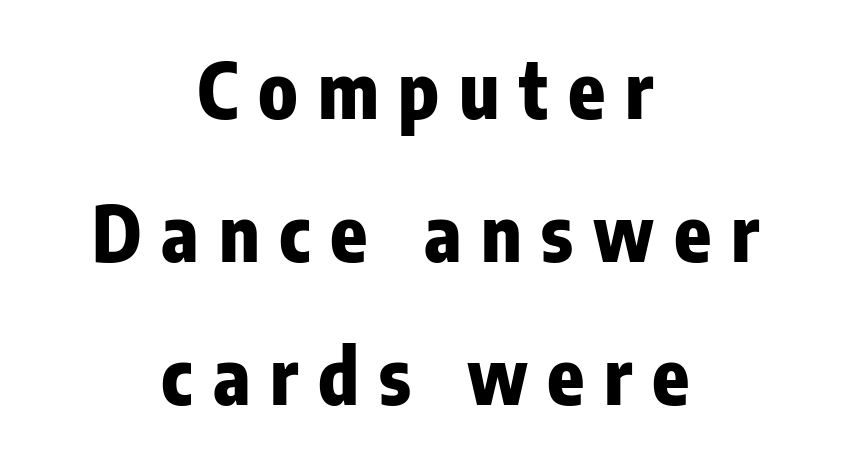
{"serif": "no", "italic": "no", "bold": "yes", "weight": "heavy", "width": "condensed", "stroke_contrast": "low", "x_height": "medium", "monospaced": "no", "underline": "no", "align": "center", "line_spacing_ratio": 1.88, "letter_spacing": "wide", "letter_spacing_em": 0.26, "glyph_px": 76}
